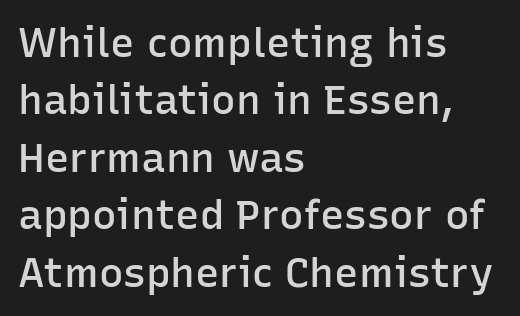
{"serif": "no", "italic": "no", "bold": "semi", "weight": "semibold", "width": "normal", "stroke_contrast": "low", "x_height": "medium", "monospaced": "no", "underline": "no", "align": "left", "line_spacing": "normal", "line_spacing_ratio": 1.4, "letter_spacing": "normal", "letter_spacing_em": 0.0, "glyph_px": 41}
